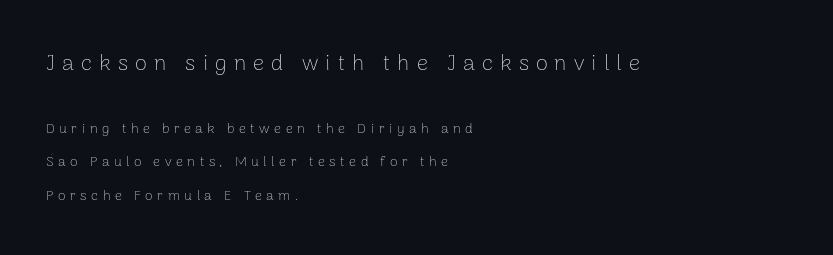
A student would notice the top passage is typeset larger than what follows. What stands out about the letter spacing? Its width — letters are far apart. Italic: no, the glyphs are upright roman. The characters are drawn with everyday or finer stroke widths. Quick note: interline space is abundant. Notice how the passage keeps a crisp vertical edge on the left only.
